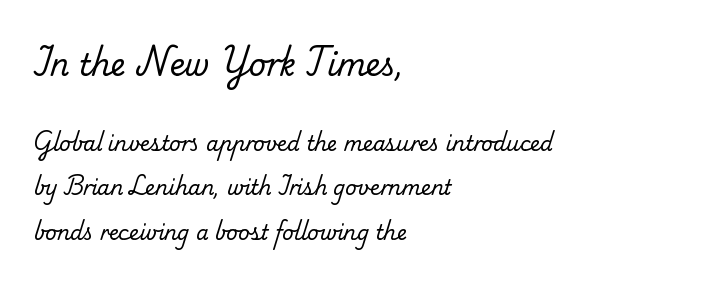
Q: Is the text bold? A: No.
Q: Is the typeface a serif or a sans-serif typeface? A: Serif.
Q: Is the text underlined? A: No.
Q: How is the paragraph aligned? A: Left-aligned.
Q: Is the spacing between letters normal or unusually wide? A: Normal.
Q: Is the spacing between lines tight, normal or loose? A: Loose.
Q: Which block of text is set in a larger size, the first (top) or the second (bottom)? A: The first (top) one.
Q: Width (condensed, normal, or wide)? A: Normal.
Q: Stroke contrast? A: Low.
Q: x-height? A: Small.
Q: Monospaced? A: No.
